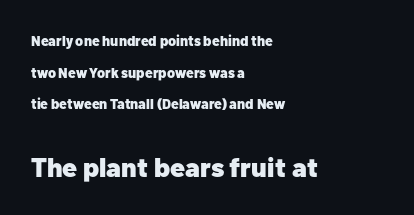
Q: Is the text bold? A: Yes.
Q: Is the text italic (slanted)? A: No, it is upright.
Q: Is the text underlined? A: No.
Q: How is the paragraph aligned? A: Left-aligned.
Q: Is the spacing between letters normal or unusually wide? A: Normal.
Q: Is the spacing between lines tight, normal or loose? A: Loose.
Q: Which block of text is set in a larger size, the first (top) or the second (bottom)? A: The second (bottom) one.
